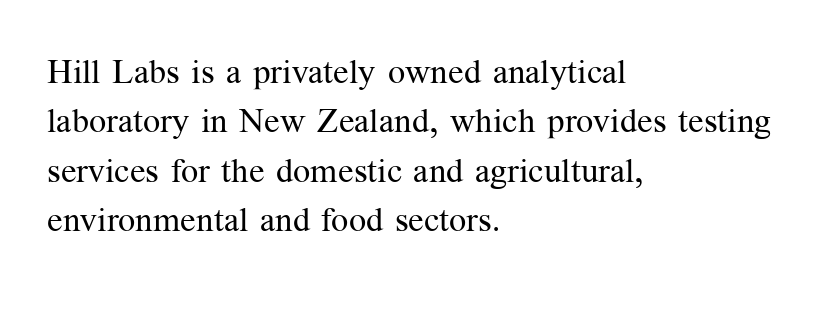
{"serif": "yes", "italic": "no", "bold": "no", "weight": "regular", "width": "normal", "stroke_contrast": "medium", "x_height": "medium", "monospaced": "no", "underline": "no", "align": "left", "line_spacing": "normal", "line_spacing_ratio": 1.45, "letter_spacing": "normal", "letter_spacing_em": 0.0, "glyph_px": 34}
